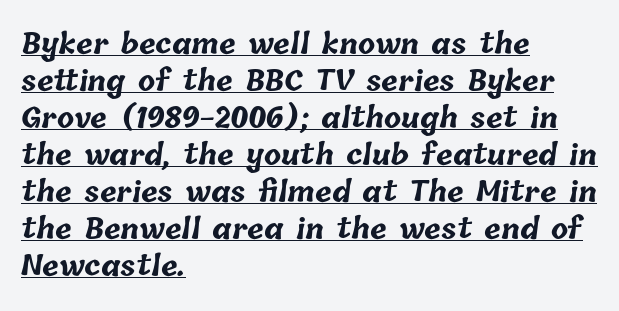
Q: Is the text bold? A: Yes.
Q: Is the text underlined? A: Yes.
Q: How is the paragraph aligned? A: Left-aligned.
Q: Is the spacing between letters normal or unusually wide? A: Normal.
Q: Is the spacing between lines tight, normal or loose? A: Normal.
Q: Width (condensed, normal, or wide)? A: Normal.
Q: Stroke contrast? A: Low.
Q: x-height? A: Medium.
Q: Monospaced? A: No.
